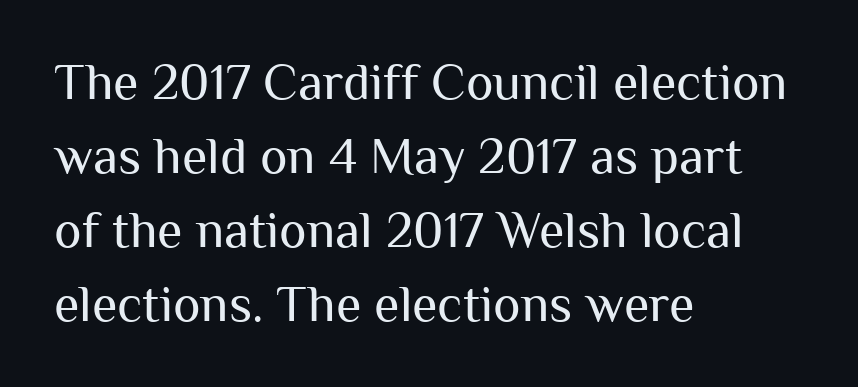
The image shows 52 px regular-weight sans-serif type, upright; set left-aligned, normal line spacing (1.42x), normal letter spacing, not underlined; medium stroke contrast and a medium x-height.
